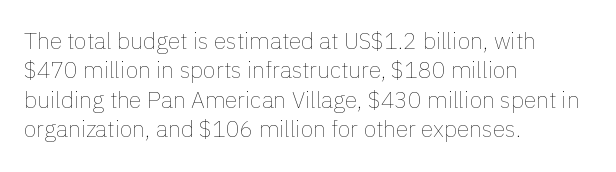
{"italic": "no", "bold": "no", "underline": "no", "align": "left", "line_spacing": "normal", "line_spacing_ratio": 1.28, "letter_spacing": "normal", "letter_spacing_em": 0.0, "glyph_px": 23}
